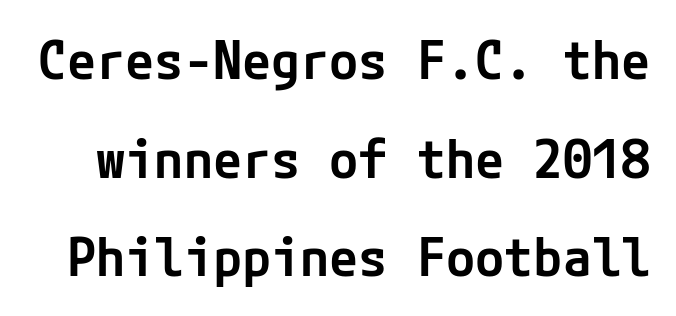
Q: Is the text bold? A: Semi-bold.
Q: Is the text italic (slanted)? A: No, it is upright.
Q: Is the typeface a serif or a sans-serif typeface? A: Sans-serif.
Q: Is the text underlined? A: No.
Q: Is the spacing between letters normal or unusually wide? A: Normal.
Q: Width (condensed, normal, or wide)? A: Normal.
Q: Stroke contrast? A: Low.
Q: x-height? A: Medium.
